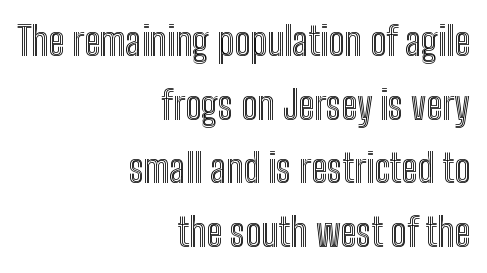
Q: Is the text italic (slanted)? A: No, it is upright.
Q: Is the text underlined? A: No.
Q: How is the paragraph aligned? A: Right-aligned.
Q: Is the spacing between letters normal or unusually wide? A: Normal.
Q: Is the spacing between lines tight, normal or loose? A: Normal.
Q: Width (condensed, normal, or wide)? A: Condensed.
Q: x-height? A: Medium.
Q: Monospaced? A: No.
